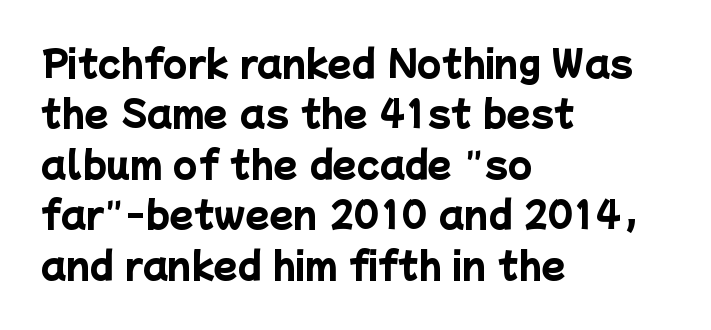
Q: Is the text bold? A: Yes.
Q: Is the typeface a serif or a sans-serif typeface? A: Sans-serif.
Q: Is the text underlined? A: No.
Q: How is the paragraph aligned? A: Left-aligned.
Q: Is the spacing between letters normal or unusually wide? A: Normal.
Q: Is the spacing between lines tight, normal or loose? A: Normal.
Q: Width (condensed, normal, or wide)? A: Normal.
Q: Stroke contrast? A: Low.
Q: x-height? A: Medium.
Q: Monospaced? A: No.
